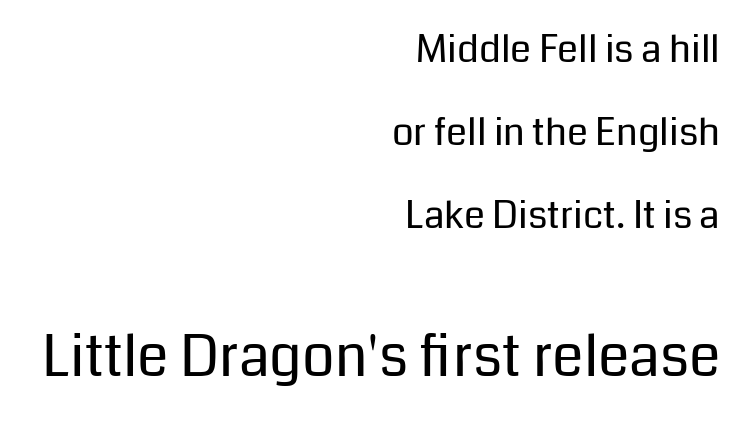
Q: Is the text bold? A: No.
Q: Is the text italic (slanted)? A: No, it is upright.
Q: Is the typeface a serif or a sans-serif typeface? A: Sans-serif.
Q: Is the text underlined? A: No.
Q: How is the paragraph aligned? A: Right-aligned.
Q: Is the spacing between letters normal or unusually wide? A: Normal.
Q: Is the spacing between lines tight, normal or loose? A: Loose.
Q: Which block of text is set in a larger size, the first (top) or the second (bottom)? A: The second (bottom) one.
Q: Width (condensed, normal, or wide)? A: Normal.
Q: Stroke contrast? A: Low.
Q: x-height? A: Medium.
Q: Monospaced? A: No.
